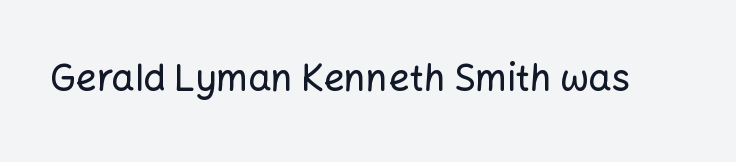
The image shows 37 px sans-serif type, upright; set normal letter spacing, not underlined; low stroke contrast and a medium x-height.
